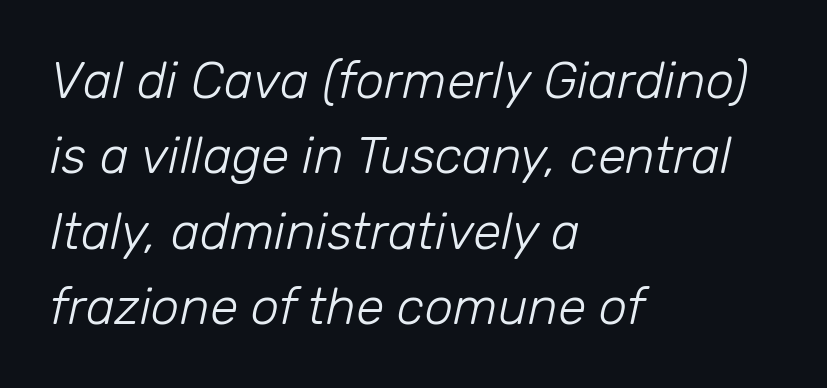
Q: Is the text bold? A: No.
Q: Is the text italic (slanted)? A: Yes, it leans right by about 12 degrees.
Q: Is the text underlined? A: No.
Q: How is the paragraph aligned? A: Left-aligned.
Q: Is the spacing between letters normal or unusually wide? A: Normal.
Q: Is the spacing between lines tight, normal or loose? A: Normal.
Q: Width (condensed, normal, or wide)? A: Normal.
Q: Stroke contrast? A: Low.
Q: x-height? A: Medium.
Q: Monospaced? A: No.
